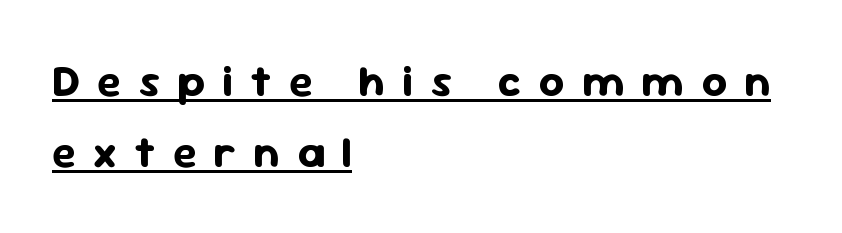
The image shows 44 px bold sans-serif type, upright; set left-aligned, normal line spacing (1.61x), unusually wide letter spacing (+0.39 em), underlined; low stroke contrast and a medium x-height.
